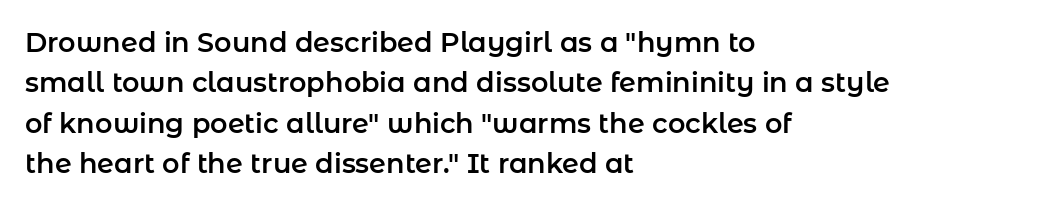
Q: Is the text italic (slanted)? A: No, it is upright.
Q: Is the text underlined? A: No.
Q: How is the paragraph aligned? A: Left-aligned.
Q: Is the spacing between letters normal or unusually wide? A: Normal.
Q: Is the spacing between lines tight, normal or loose? A: Normal.
